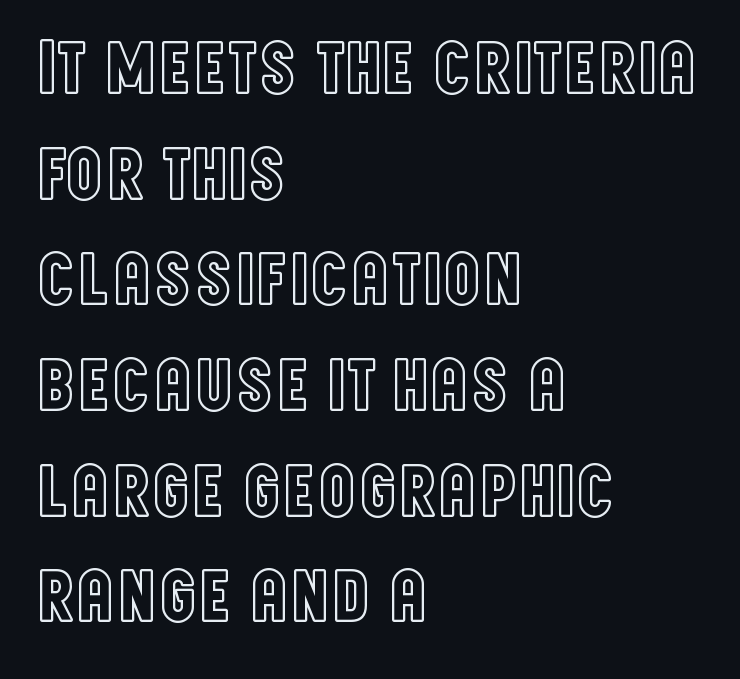
{"italic": "no", "width": "condensed", "x_height": "large", "monospaced": "no", "underline": "no", "align": "left", "line_spacing": "normal", "line_spacing_ratio": 1.39, "letter_spacing": "normal", "letter_spacing_em": 0.0, "glyph_px": 76}
